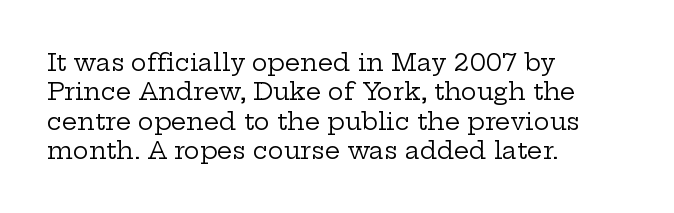
Notice how the stems are strictly vertical — no italics here. Standard letterfit; no display-style spreading of the glyphs. The space beneath each line is pristine and unruled. Counters stay open thanks to moderate or lighter strokes. A classic flush-left, rag-right setting is used for this passage.
